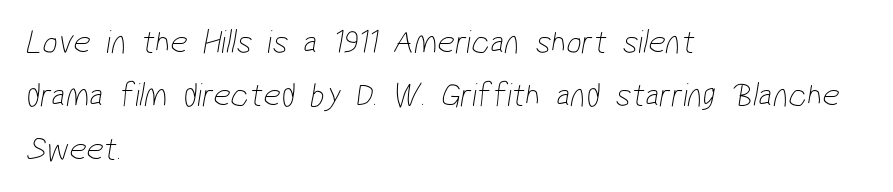
{"serif": "no", "bold": "no", "weight": "thin", "width": "condensed", "stroke_contrast": "low", "x_height": "medium", "monospaced": "no", "underline": "no", "align": "left", "line_spacing": "normal", "line_spacing_ratio": 1.57, "letter_spacing": "normal", "letter_spacing_em": 0.0, "glyph_px": 34}
